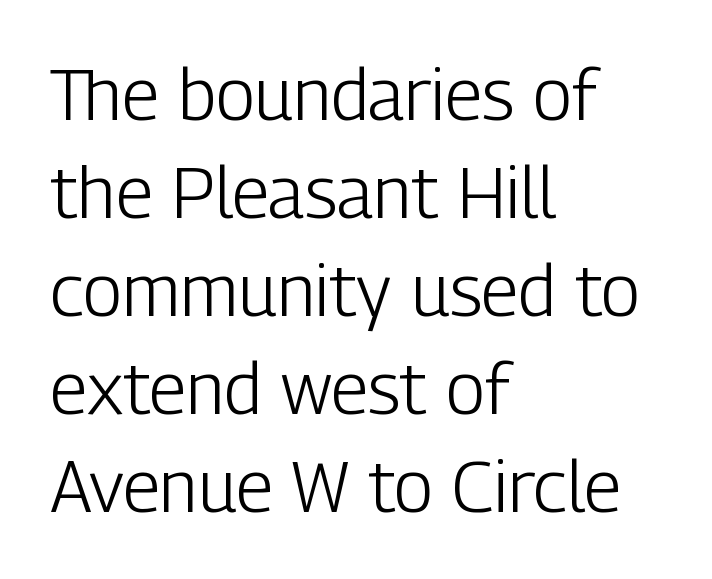
The image shows 72 px light, condensed sans-serif type, upright; set left-aligned, normal line spacing (1.36x), normal letter spacing, not underlined; low stroke contrast and a medium x-height.
